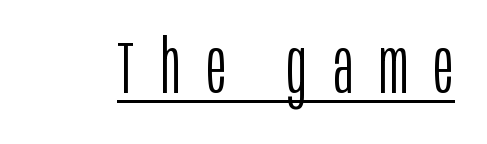
The image shows 75 px light, condensed sans-serif type, upright; set unusually wide letter spacing (+0.35 em), underlined; low stroke contrast and a large x-height.
